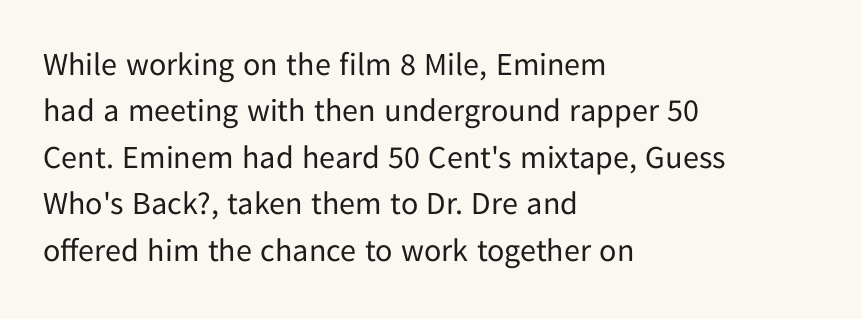
Q: Is the text bold? A: No.
Q: Is the text italic (slanted)? A: No, it is upright.
Q: Is the typeface a serif or a sans-serif typeface? A: Sans-serif.
Q: Is the text underlined? A: No.
Q: How is the paragraph aligned? A: Left-aligned.
Q: Is the spacing between letters normal or unusually wide? A: Normal.
Q: Is the spacing between lines tight, normal or loose? A: Normal.
Q: Width (condensed, normal, or wide)? A: Normal.
Q: Stroke contrast? A: Low.
Q: x-height? A: Medium.
Q: Monospaced? A: No.
